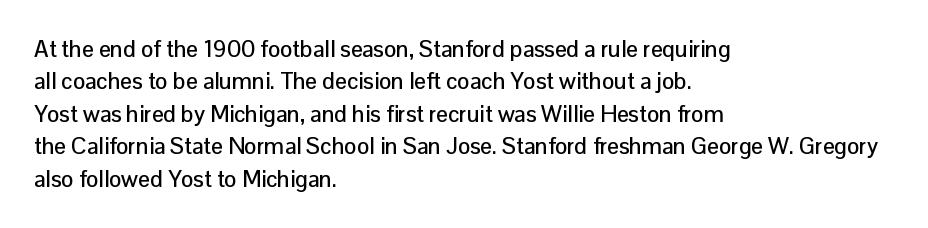
Rule under the text: the space is simply empty. Glyph-to-glyph distance matches everyday printed text. This block has exactly the height ordinary leading produces. Every character sits straight up, as roman type does. Teacher's note: observe the even left margin — that is flush-left alignment.
